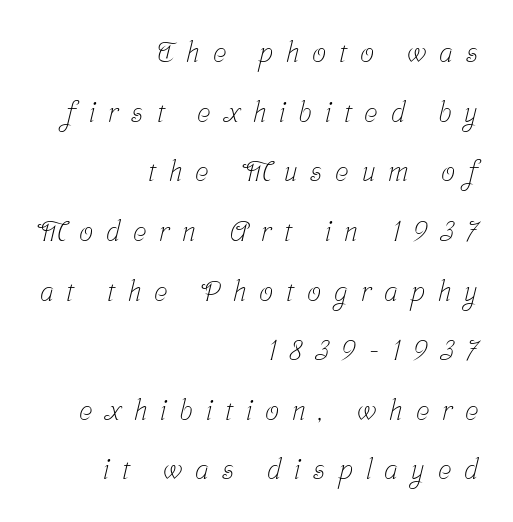
The image shows 28 px light, condensed serif type; set right-aligned, loose line spacing (2.13x), unusually wide letter spacing (+0.46 em), not underlined; low stroke contrast and a medium x-height.
